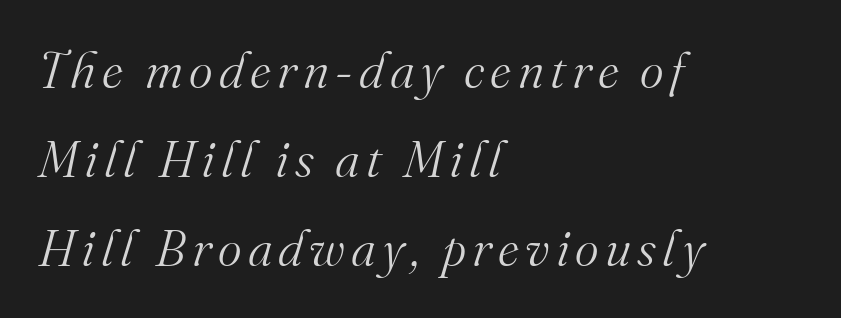
The image shows 51 px light serif type, italic (leaning right); set left-aligned, line spacing 1.75x, not underlined; medium stroke contrast and a small x-height.
